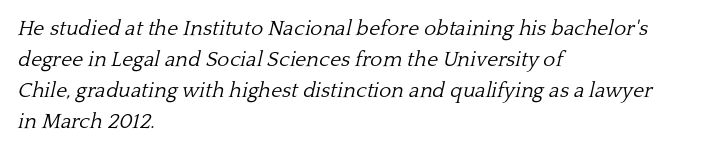
The image shows 21 px text type, italic (leaning right); set left-aligned, normal line spacing (1.48x), normal letter spacing, not underlined.
